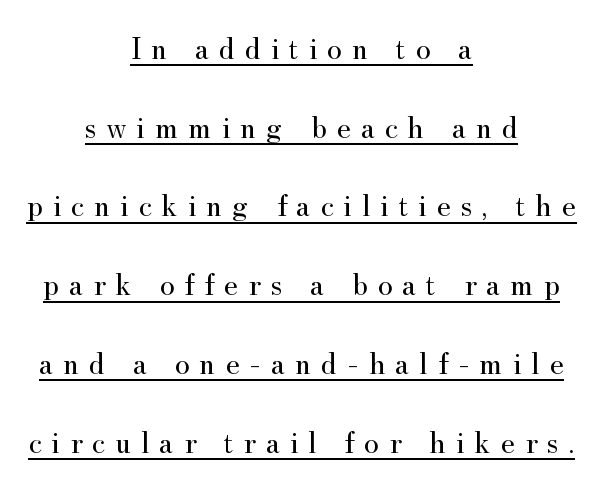
Q: Is the text bold? A: No.
Q: Is the text italic (slanted)? A: No, it is upright.
Q: Is the typeface a serif or a sans-serif typeface? A: Serif.
Q: Is the text underlined? A: Yes.
Q: How is the paragraph aligned? A: Centered.
Q: Is the spacing between letters normal or unusually wide? A: Unusually wide.
Q: Is the spacing between lines tight, normal or loose? A: Loose.
Q: Width (condensed, normal, or wide)? A: Normal.
Q: Stroke contrast? A: Medium.
Q: x-height? A: Small.
Q: Monospaced? A: No.
